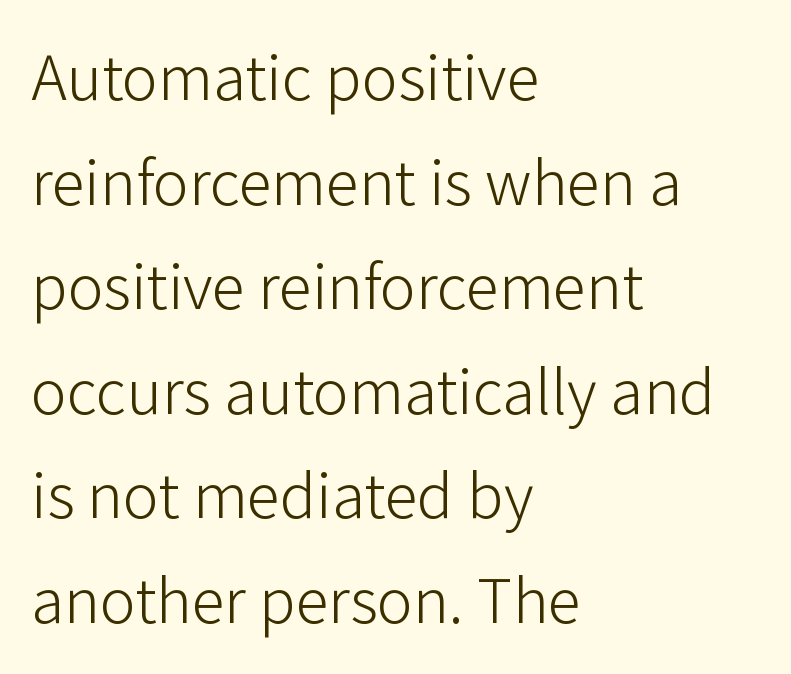
Letter spacing: default. Notice how the passage keeps a crisp vertical edge on the left only. Each row of text sits above clean, open space. Unbolded letterforms with no extra heft. Regarding leading, the lines here are spaced in the standard way.
